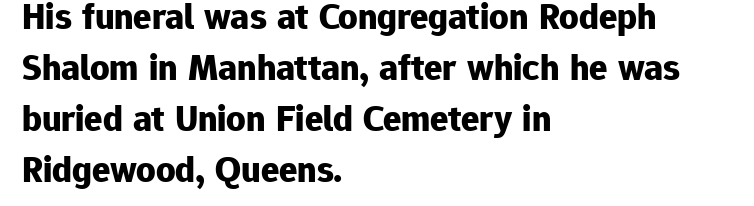
The image shows 38 px bold sans-serif type, upright; set left-aligned, normal line spacing (1.34x), normal letter spacing, not underlined; low stroke contrast and a medium x-height.
